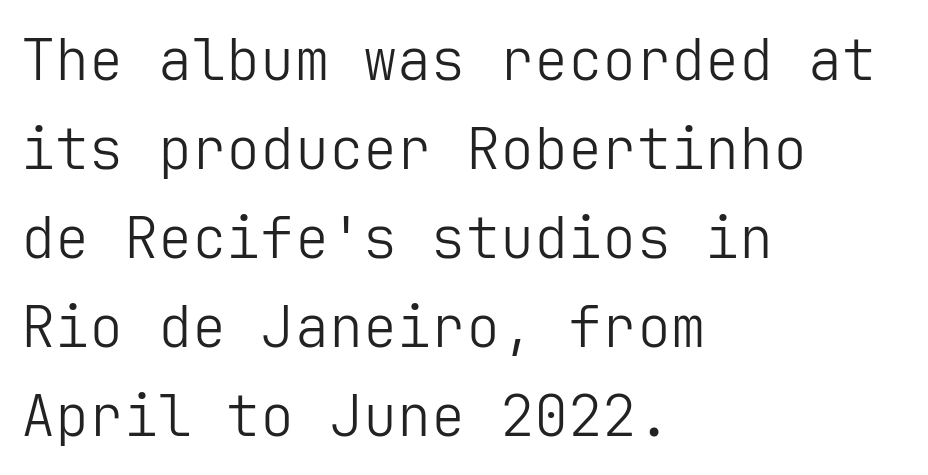
The image shows 57 px light sans-serif type, upright; set left-aligned, normal line spacing (1.56x), normal letter spacing, not underlined; low stroke contrast and a medium x-height.
